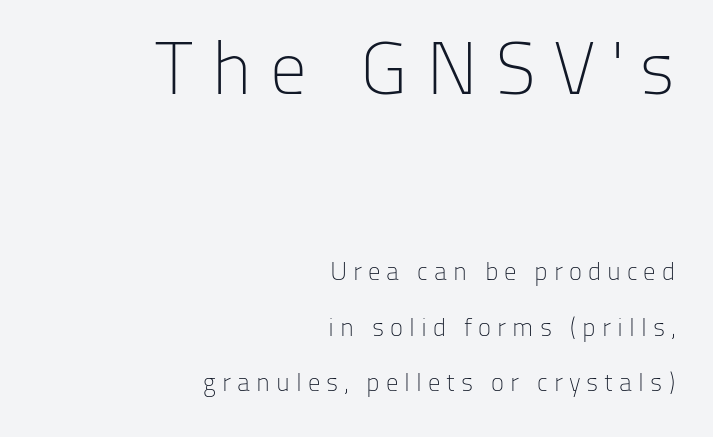
{"serif": "no", "italic": "no", "bold": "no", "weight": "light", "width": "normal", "stroke_contrast": "low", "x_height": "medium", "monospaced": "no", "underline": "no", "align": "right", "line_spacing": "loose", "line_spacing_ratio": 2.22, "letter_spacing": "wide", "letter_spacing_em": 0.24, "larger_block": "first", "size_ratio": 2.96, "glyph_px": 74}
